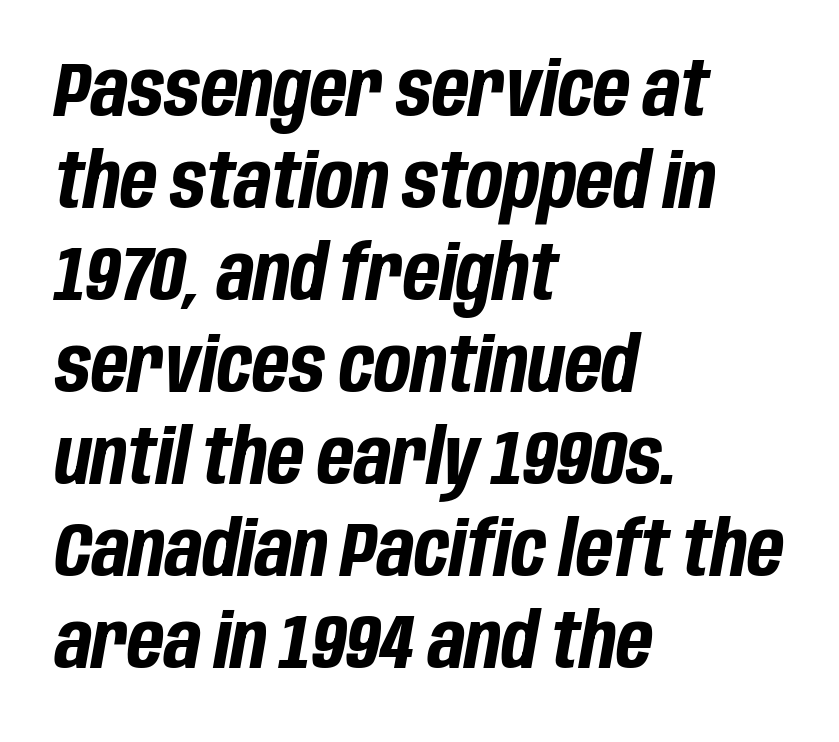
A classic flush-left, rag-right setting is used for this passage. These lines are rendered in a variable-pitch font. The face used here is rendered with its standard letterfit. A dark, heavy texture on the line: the type is bold. The passage shown leans; its letterforms are oblique.
